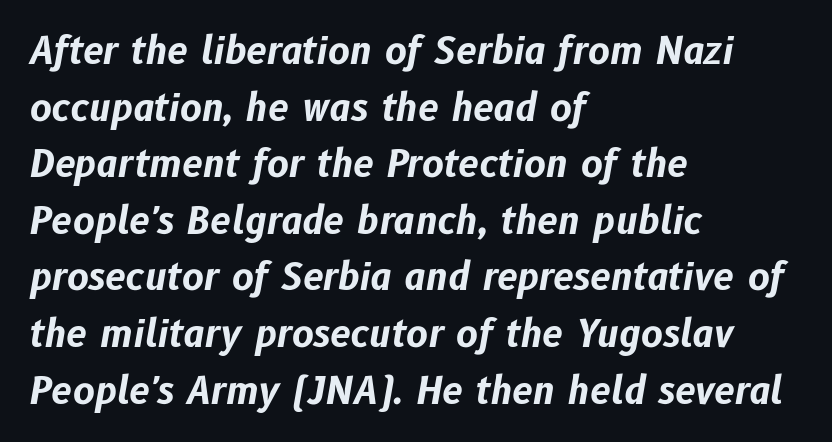
Honestly, the row spacing looks completely unremarkable. Every row of glyphs begins at an identical x-position on the left. Varying glyph widths throughout — classic text-font behaviour. An italicized treatment has been applied to the whole sample. Check under the words: just untouched page. Look at the tracking — it's just the regular setting, nothing added.
